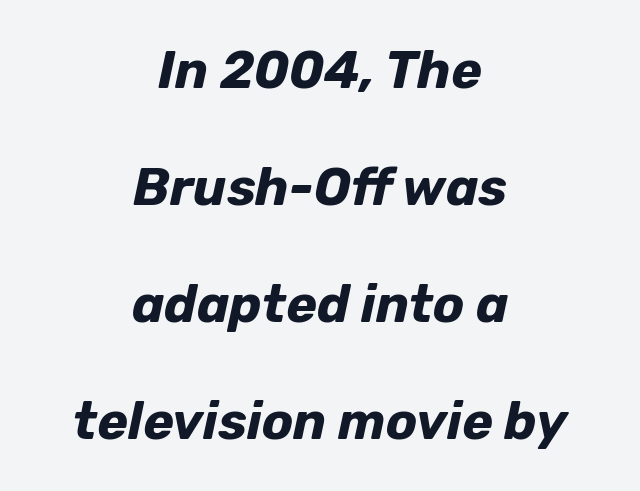
{"italic": "yes", "lean": "right", "slant_degrees": 12, "bold": "yes", "weight": "bold", "width": "normal", "stroke_contrast": "low", "x_height": "medium", "monospaced": "no", "underline": "no", "align": "center", "line_spacing": "loose", "line_spacing_ratio": 2.25, "letter_spacing": "normal", "letter_spacing_em": 0.0, "glyph_px": 52}
